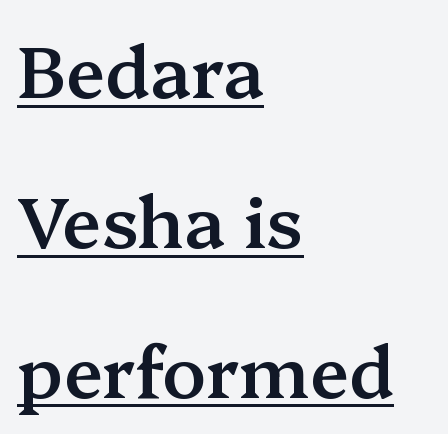
Horizontal bands of white between lines are thick stripes. Default kerning and tracking; the words read as compact shapes. Weight check: semibold — heavier than regular, not quite bold. This is underlined copy, the kind a proofreader might mark for attention. A typesetter would label this face a serif.
